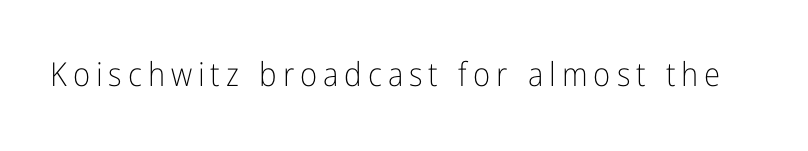
{"serif": "no", "italic": "no", "bold": "no", "weight": "light", "width": "condensed", "stroke_contrast": "low", "x_height": "medium", "monospaced": "no", "underline": "no", "glyph_px": 33}
